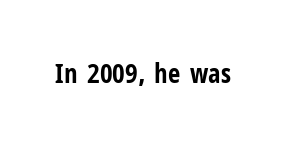
What stands out about the letter spacing? Nothing — it is the standard amount. No italicization has been applied; the sample stays upright. The gap between lines stays unmarked. Thick stems and heavy bowls — unmistakably bold.
